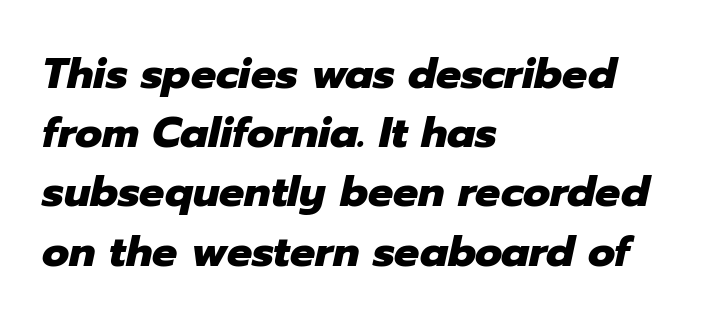
The image shows 42 px heavy type, italic (leaning right); set left-aligned, normal line spacing (1.41x), normal letter spacing, not underlined; low stroke contrast and a medium x-height.
